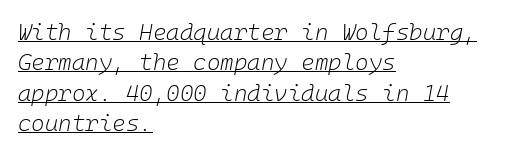
{"italic": "yes", "lean": "right", "slant_degrees": 10, "bold": "no", "underline": "yes", "align": "left", "line_spacing": "normal", "line_spacing_ratio": 1.32, "letter_spacing": "normal", "letter_spacing_em": 0.0, "glyph_px": 23}
